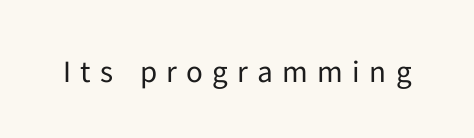
Each letter keeps its own natural width here, so spacing adapts to shape. Descender tails drop into unmarked territory. The lettering stays uniformly vertical, giving the passage a roman look. The font family rendered here belongs to the sans-serif group. Is the type heavy? It reads as light-to-regular instead. Observe the wide spacing: letters keep a clear distance from each other.
